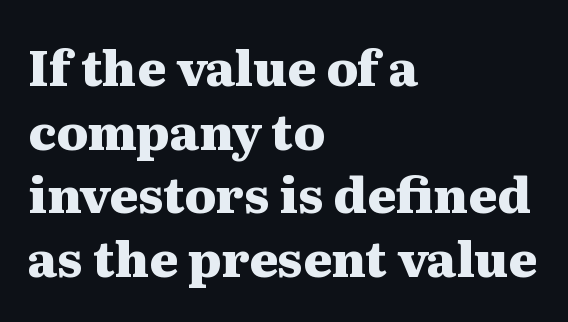
Q: Is the text bold? A: Yes.
Q: Is the text italic (slanted)? A: No, it is upright.
Q: Is the typeface a serif or a sans-serif typeface? A: Serif.
Q: Is the text underlined? A: No.
Q: How is the paragraph aligned? A: Left-aligned.
Q: Is the spacing between letters normal or unusually wide? A: Normal.
Q: Is the spacing between lines tight, normal or loose? A: Normal.
Q: Width (condensed, normal, or wide)? A: Wide.
Q: Stroke contrast? A: Medium.
Q: x-height? A: Medium.
Q: Monospaced? A: No.
